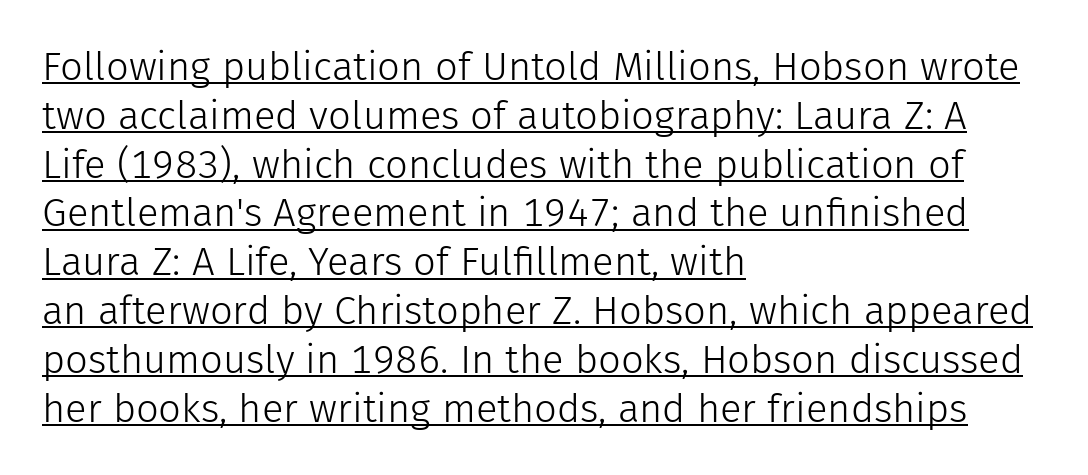
Q: Is the text bold? A: No.
Q: Is the text italic (slanted)? A: No, it is upright.
Q: Is the typeface a serif or a sans-serif typeface? A: Sans-serif.
Q: Is the text underlined? A: Yes.
Q: How is the paragraph aligned? A: Left-aligned.
Q: Is the spacing between letters normal or unusually wide? A: Normal.
Q: Width (condensed, normal, or wide)? A: Normal.
Q: Stroke contrast? A: Low.
Q: x-height? A: Medium.
Q: Monospaced? A: No.
